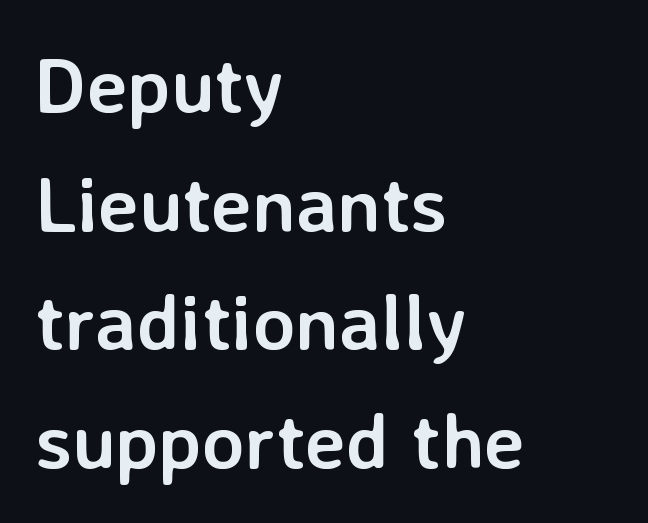
The image shows 78 px semibold sans-serif type, upright; set left-aligned, normal line spacing (1.52x), normal letter spacing, not underlined; low stroke contrast and a medium x-height.
